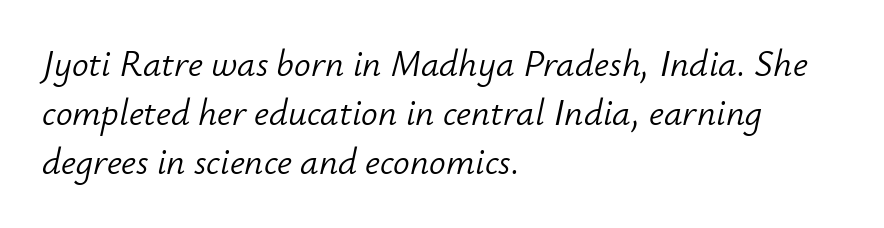
Compared with a typical body face, this is equally light or lighter still. If you measured baseline to baseline, you'd find a middling distance. The paragraph shown leans on its left margin. Characters are canted at an angle relative to the baseline's perpendicular. The line texture is even and compact thanks to regular tracking.
